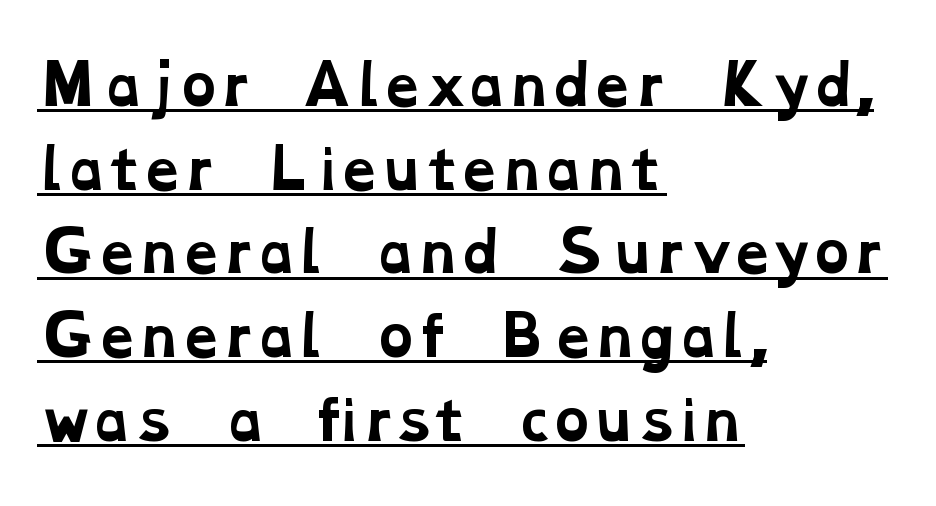
Q: Is the text bold? A: Yes.
Q: Is the typeface a serif or a sans-serif typeface? A: Serif.
Q: Is the text underlined? A: Yes.
Q: How is the paragraph aligned? A: Left-aligned.
Q: Is the spacing between letters normal or unusually wide? A: Normal.
Q: Is the spacing between lines tight, normal or loose? A: Normal.
Q: Width (condensed, normal, or wide)? A: Wide.
Q: Stroke contrast? A: Low.
Q: x-height? A: Medium.
Q: Monospaced? A: No.
